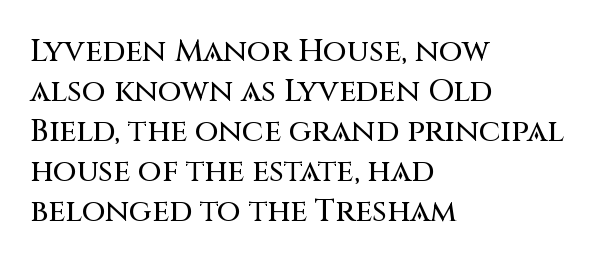
Q: Is the text italic (slanted)? A: No, it is upright.
Q: Is the typeface a serif or a sans-serif typeface? A: Sans-serif.
Q: Is the text underlined? A: No.
Q: How is the paragraph aligned? A: Left-aligned.
Q: Is the spacing between letters normal or unusually wide? A: Normal.
Q: Is the spacing between lines tight, normal or loose? A: Normal.
Q: Width (condensed, normal, or wide)? A: Normal.
Q: Stroke contrast? A: Medium.
Q: x-height? A: Large.
Q: Monospaced? A: No.
